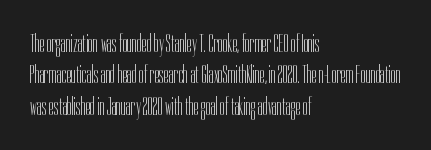
No letter is thick-stroked: the sample isn't bold. This is roman type, the default non-slanted kind. One glance says typical: line gaps are just what's usual. Plain, unruled lines of type. This sample is left-justified, so line endings fall wherever the words run out.
